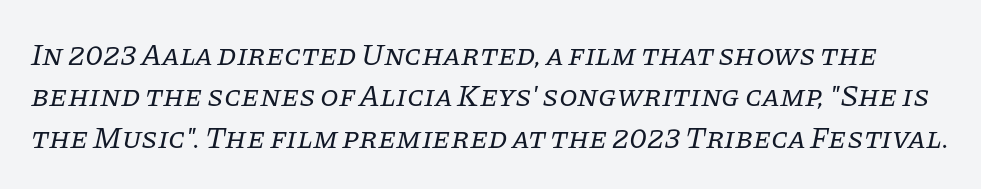
Q: Is the text bold? A: No.
Q: Is the text italic (slanted)? A: Yes, it leans right by about 11 degrees.
Q: Is the typeface a serif or a sans-serif typeface? A: Serif.
Q: Is the text underlined? A: No.
Q: Is the spacing between letters normal or unusually wide? A: Normal.
Q: Is the spacing between lines tight, normal or loose? A: Normal.
Q: Width (condensed, normal, or wide)? A: Normal.
Q: Stroke contrast? A: Low.
Q: x-height? A: Large.
Q: Monospaced? A: No.
